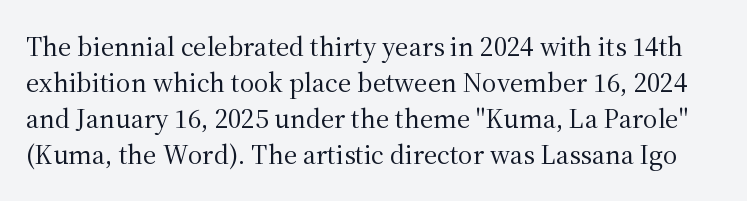
Reading down the column, the eye jumps a familiar distance to each next line. Each row of text sits above clean, open space. The characters are drawn with everyday or finer stroke widths. Ascenders rise straight up at ninety degrees. The type is set solid horizontally, with unmodified tracking.
